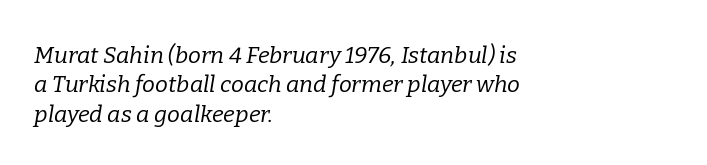
The type is set solid horizontally, with unmodified tracking. The designer left line spacing at the default. Horizontal alignment here is leftward, the default for most running prose. Stems here are at most as thick as an everyday book face.
